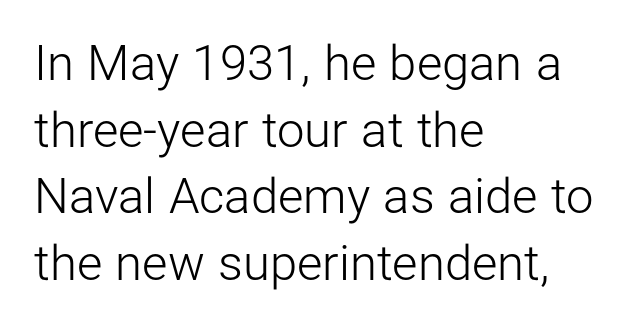
Decoration check: the copy has no underline. Tall strokes in this sample are plumb rather than angled. Is this a fixed-width face? No — the glyphs have proportional, varying widths. A typesetter would call this zero additional tracking.
